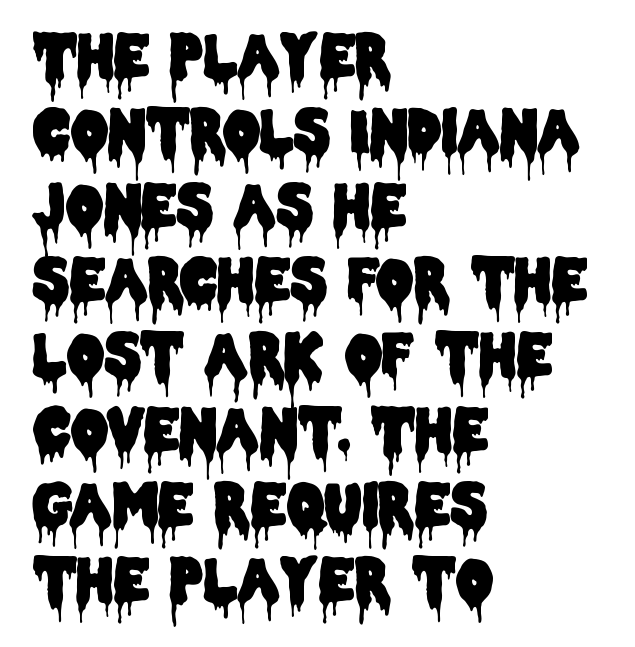
The image shows 58 px condensed sans-serif type, upright; set left-aligned, normal line spacing (1.29x), normal letter spacing, not underlined; low stroke contrast and a large x-height.
